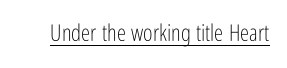
{"italic": "no", "bold": "no", "underline": "yes", "letter_spacing": "normal", "letter_spacing_em": 0.0, "glyph_px": 23}
